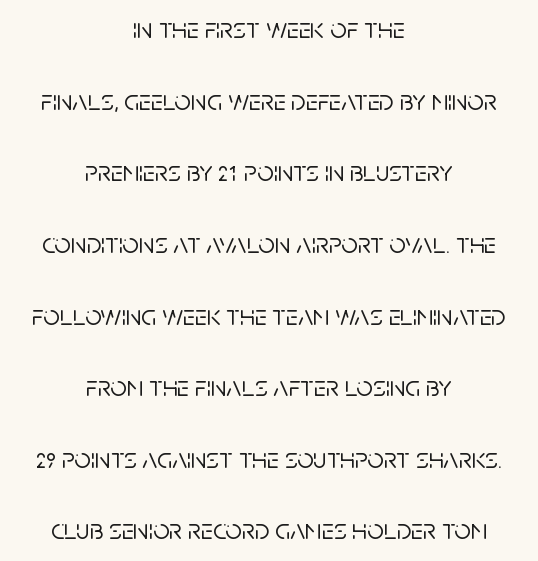
Honestly, there is no underline to notice here at all. This sample uses plain, unmodified letter spacing. The lines are quadded center. Here the designer chose a conventional face with non-uniform glyph widths. Stroke terminals: plain, sans-serif.
